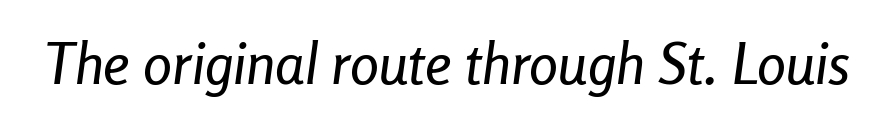
Rendered with sloped, italic letterforms. Beneath every word, the page is bare. A typesetter would call this zero additional tracking. Spacing verdict: proportional, widths tailored to each character.
